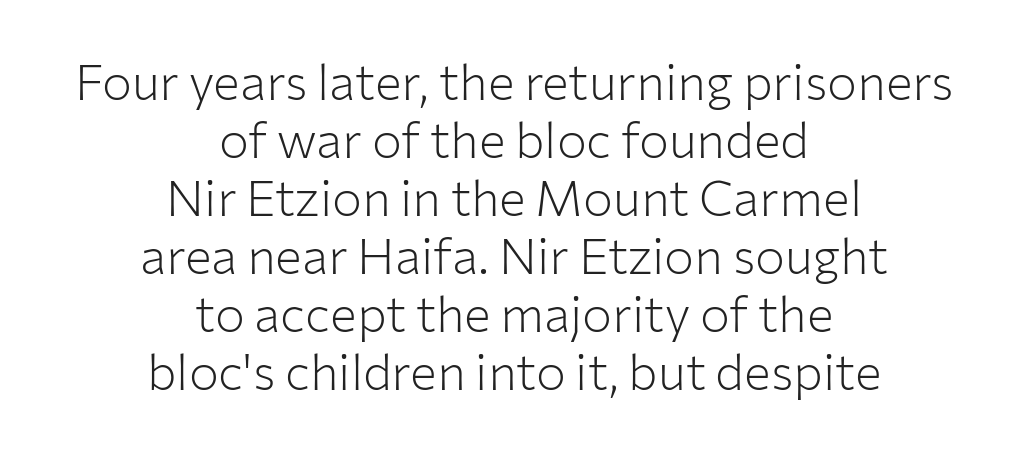
Q: Is the text bold? A: No.
Q: Is the text italic (slanted)? A: No, it is upright.
Q: Is the typeface a serif or a sans-serif typeface? A: Sans-serif.
Q: Is the text underlined? A: No.
Q: How is the paragraph aligned? A: Centered.
Q: Is the spacing between letters normal or unusually wide? A: Normal.
Q: Width (condensed, normal, or wide)? A: Normal.
Q: Stroke contrast? A: Low.
Q: x-height? A: Medium.
Q: Monospaced? A: No.
